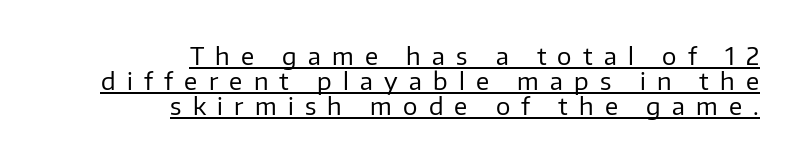
Q: Is the text bold? A: No.
Q: Is the text italic (slanted)? A: No, it is upright.
Q: Is the text underlined? A: Yes.
Q: How is the paragraph aligned? A: Right-aligned.
Q: Is the spacing between letters normal or unusually wide? A: Unusually wide.
Q: Is the spacing between lines tight, normal or loose? A: Tight.
